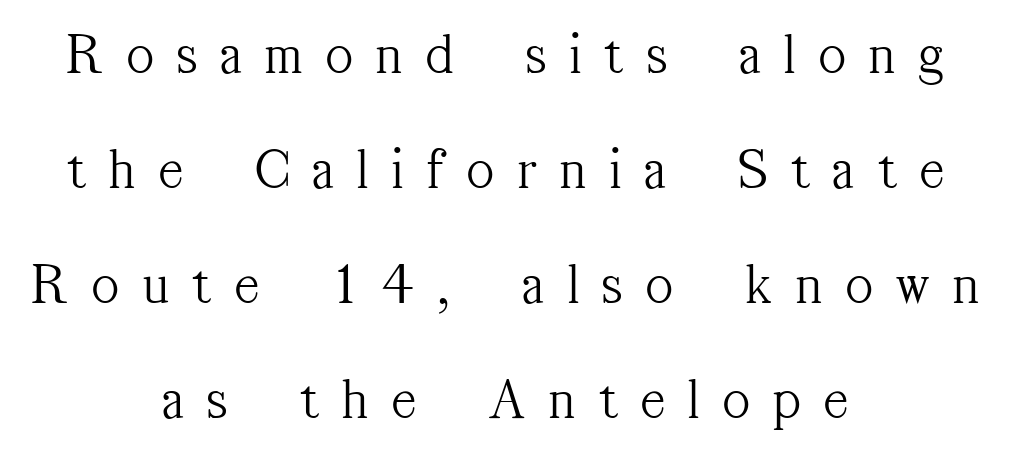
Q: Is the text bold? A: No.
Q: Is the text italic (slanted)? A: No, it is upright.
Q: Is the typeface a serif or a sans-serif typeface? A: Serif.
Q: Is the text underlined? A: No.
Q: How is the paragraph aligned? A: Centered.
Q: Is the spacing between letters normal or unusually wide? A: Unusually wide.
Q: Is the spacing between lines tight, normal or loose? A: Loose.
Q: Width (condensed, normal, or wide)? A: Condensed.
Q: Stroke contrast? A: Medium.
Q: x-height? A: Medium.
Q: Monospaced? A: No.
